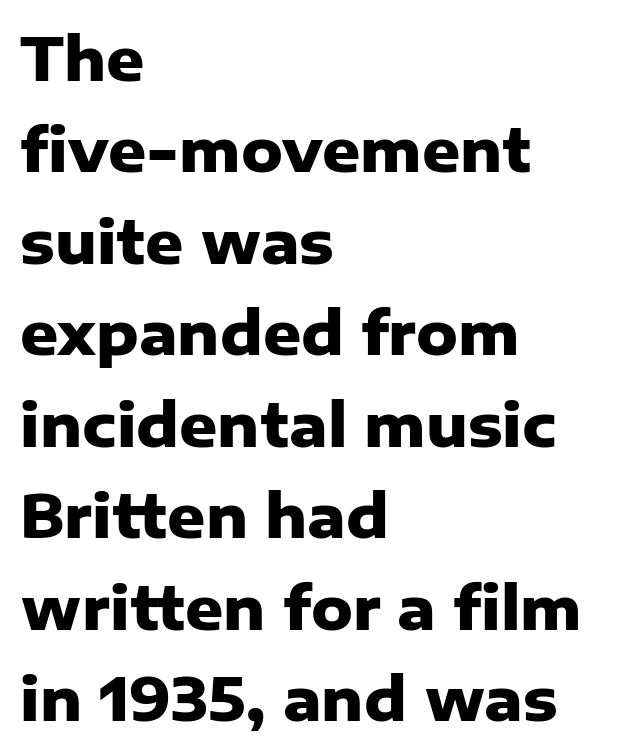
Q: Is the text bold? A: Yes.
Q: Is the text italic (slanted)? A: No, it is upright.
Q: Is the typeface a serif or a sans-serif typeface? A: Sans-serif.
Q: Is the text underlined? A: No.
Q: How is the paragraph aligned? A: Left-aligned.
Q: Is the spacing between letters normal or unusually wide? A: Normal.
Q: Is the spacing between lines tight, normal or loose? A: Normal.
Q: Width (condensed, normal, or wide)? A: Normal.
Q: Stroke contrast? A: Low.
Q: x-height? A: Medium.
Q: Monospaced? A: No.
